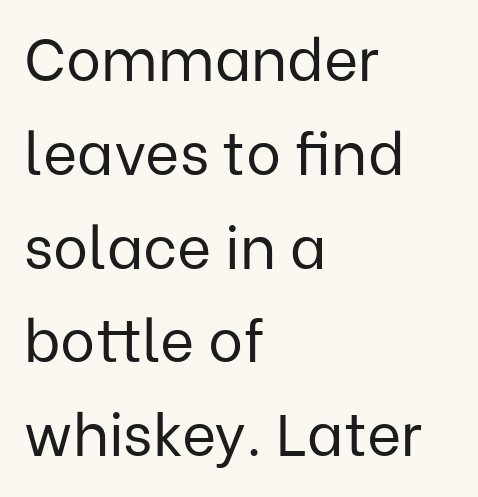
The designer went with a sans here, leaving each stem footless. Stem width sits at or under what a default text font uses. A normal amount of white space separates one row of letters from the next. Notice how the passage keeps a crisp vertical edge on the left only.
